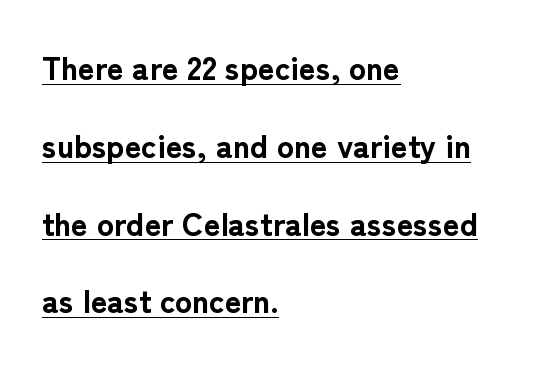
Q: Is the text bold? A: Yes.
Q: Is the text italic (slanted)? A: No, it is upright.
Q: Is the typeface a serif or a sans-serif typeface? A: Sans-serif.
Q: Is the text underlined? A: Yes.
Q: How is the paragraph aligned? A: Left-aligned.
Q: Is the spacing between letters normal or unusually wide? A: Normal.
Q: Is the spacing between lines tight, normal or loose? A: Loose.
Q: Width (condensed, normal, or wide)? A: Normal.
Q: Stroke contrast? A: Low.
Q: x-height? A: Medium.
Q: Monospaced? A: No.
